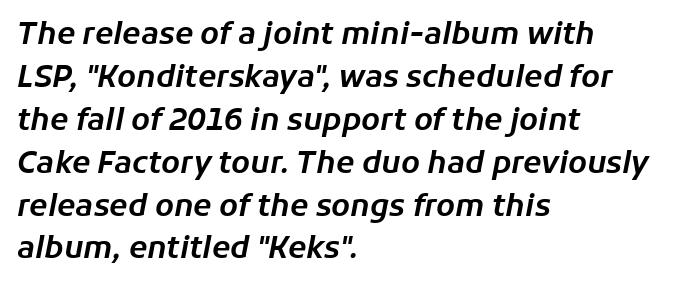
{"italic": "yes", "lean": "right", "slant_degrees": 11, "width": "normal", "stroke_contrast": "low", "x_height": "medium", "monospaced": "no", "underline": "no", "align": "left", "line_spacing": "normal", "line_spacing_ratio": 1.43, "letter_spacing": "normal", "letter_spacing_em": 0.0, "glyph_px": 30}
